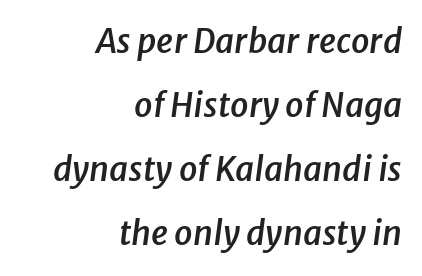
Q: Is the text bold? A: Semi-bold.
Q: Is the text italic (slanted)? A: Yes, it leans right by about 8 degrees.
Q: Is the text underlined? A: No.
Q: How is the paragraph aligned? A: Right-aligned.
Q: Is the spacing between letters normal or unusually wide? A: Normal.
Q: Is the spacing between lines tight, normal or loose? A: Loose.
Q: Width (condensed, normal, or wide)? A: Normal.
Q: Stroke contrast? A: Low.
Q: x-height? A: Medium.
Q: Monospaced? A: No.
